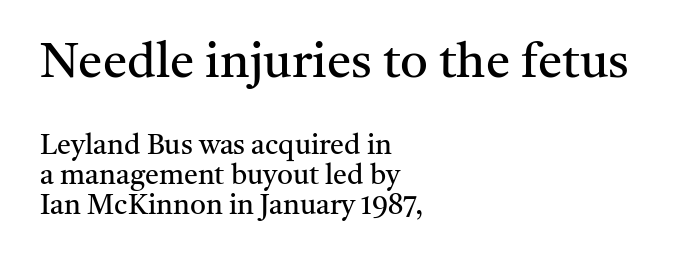
Q: Is the text bold? A: No.
Q: Is the text italic (slanted)? A: No, it is upright.
Q: Is the typeface a serif or a sans-serif typeface? A: Serif.
Q: Is the text underlined? A: No.
Q: How is the paragraph aligned? A: Left-aligned.
Q: Is the spacing between letters normal or unusually wide? A: Normal.
Q: Is the spacing between lines tight, normal or loose? A: Tight.
Q: Which block of text is set in a larger size, the first (top) or the second (bottom)? A: The first (top) one.
Q: Width (condensed, normal, or wide)? A: Normal.
Q: Stroke contrast? A: Medium.
Q: x-height? A: Medium.
Q: Monospaced? A: No.
